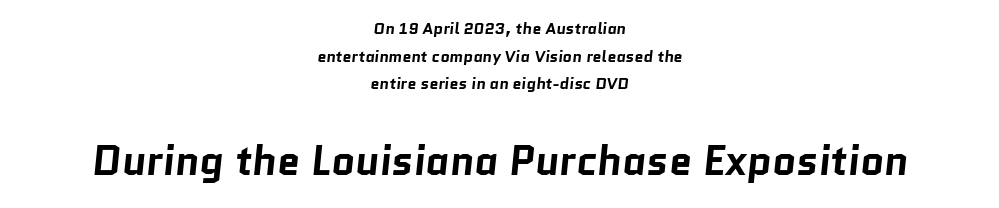
The image shows 41 px bold sans-serif type; set centered, line spacing 1.72x, normal letter spacing, not underlined; the second (bottom) block is 2.56x larger; low stroke contrast and a medium x-height.
